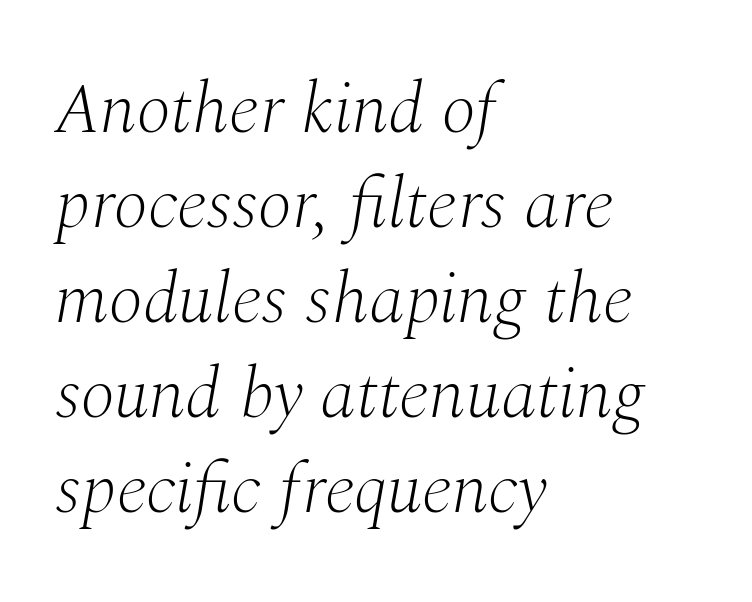
Q: Is the text bold? A: No.
Q: Is the text italic (slanted)? A: Yes, it leans right by about 10 degrees.
Q: Is the typeface a serif or a sans-serif typeface? A: Serif.
Q: Is the text underlined? A: No.
Q: How is the paragraph aligned? A: Left-aligned.
Q: Is the spacing between letters normal or unusually wide? A: Normal.
Q: Is the spacing between lines tight, normal or loose? A: Normal.
Q: Width (condensed, normal, or wide)? A: Normal.
Q: Stroke contrast? A: Medium.
Q: x-height? A: Medium.
Q: Monospaced? A: No.
